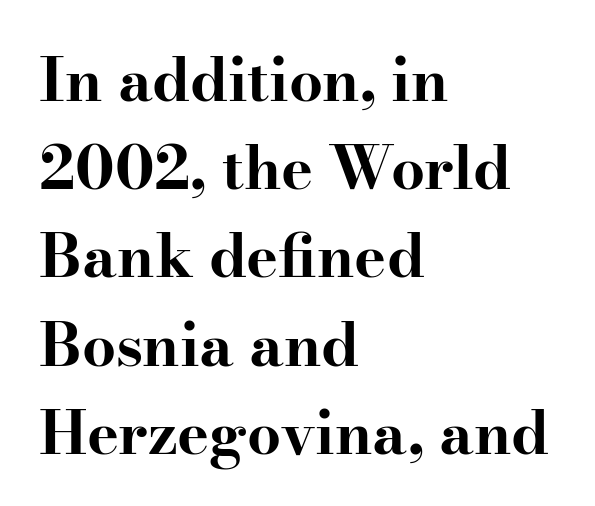
The image shows 60 px bold, wide serif type, upright; set left-aligned, normal line spacing (1.47x), normal letter spacing, not underlined; high stroke contrast and a small x-height.
